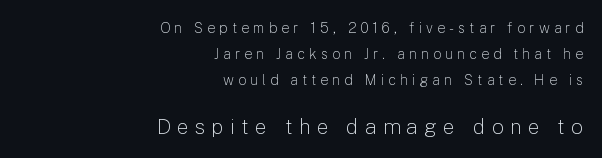
Q: Is the text bold? A: No.
Q: Is the text italic (slanted)? A: No, it is upright.
Q: Is the text underlined? A: No.
Q: How is the paragraph aligned? A: Right-aligned.
Q: Is the spacing between letters normal or unusually wide? A: Unusually wide.
Q: Which block of text is set in a larger size, the first (top) or the second (bottom)? A: The second (bottom) one.
